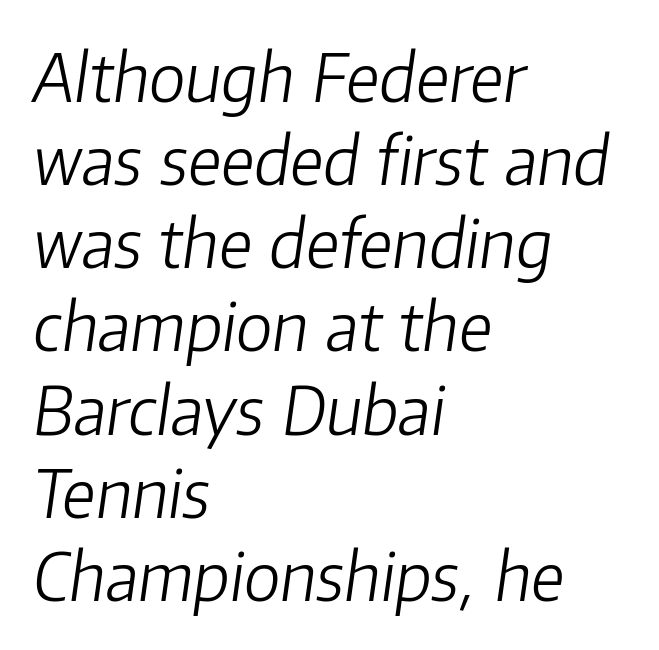
{"italic": "yes", "lean": "right", "slant_degrees": 8, "bold": "no", "weight": "light", "width": "normal", "stroke_contrast": "low", "x_height": "medium", "monospaced": "no", "underline": "no", "align": "left", "line_spacing": "normal", "line_spacing_ratio": 1.26, "letter_spacing": "normal", "letter_spacing_em": 0.0, "glyph_px": 66}
